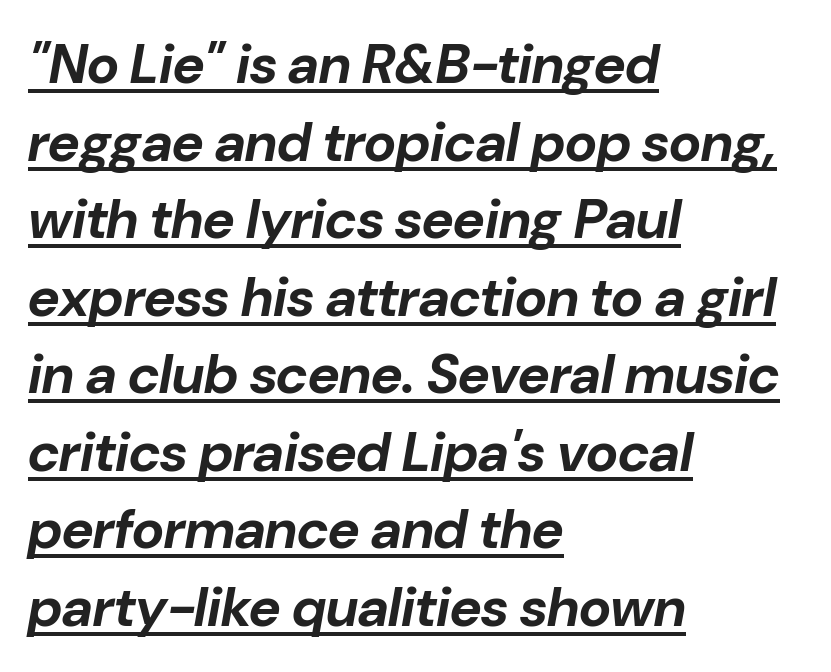
{"italic": "yes", "lean": "right", "slant_degrees": 10, "bold": "yes", "weight": "bold", "width": "normal", "stroke_contrast": "low", "x_height": "medium", "monospaced": "no", "underline": "yes", "align": "left", "line_spacing": "normal", "line_spacing_ratio": 1.41, "letter_spacing": "normal", "letter_spacing_em": 0.0, "glyph_px": 55}
